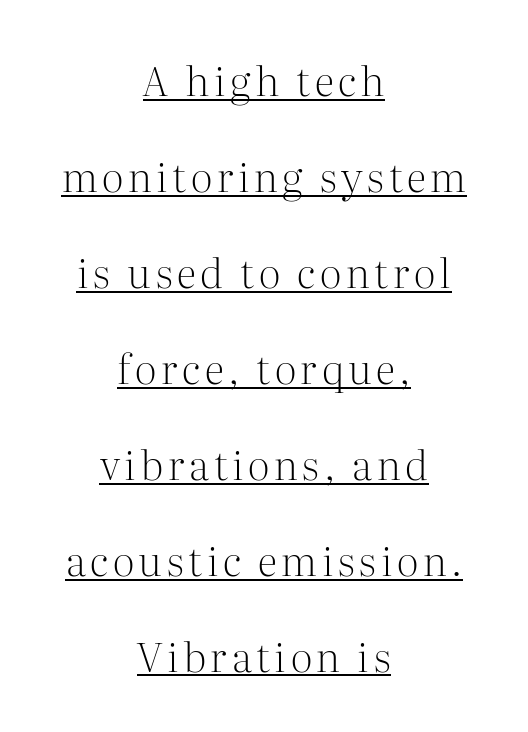
The image shows 41 px light serif type, upright; set centered, loose line spacing (2.34x), underlined; medium stroke contrast and a medium x-height.
